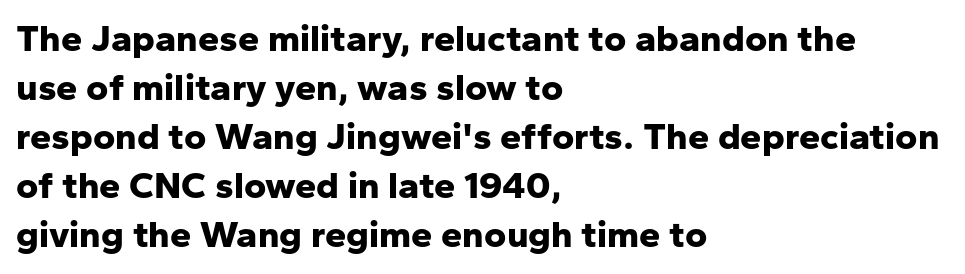
The letters stand upright; this is a roman face. These lines stack with their left ends in a neat column. Reading down the column, the eye jumps a familiar distance to each next line. A typesetter would call this proportional, since set widths differ per character.
